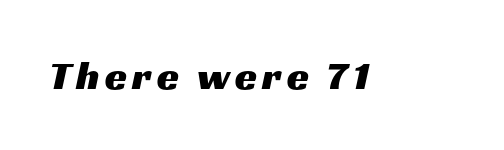
The image shows 40 px wide sans-serif type; set not underlined; medium stroke contrast and a medium x-height.
